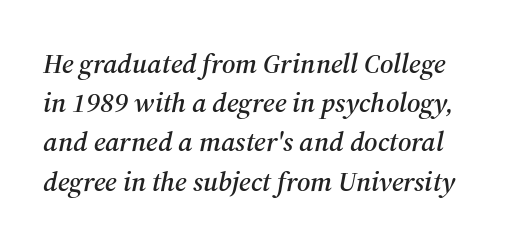
Looks like regular typesetting: each glyph gets only the width it needs. This rendering features lettering with no underline. Serifs: yes, visible at the terminals of the letterforms. The letters are slanted; this is an italic face.
